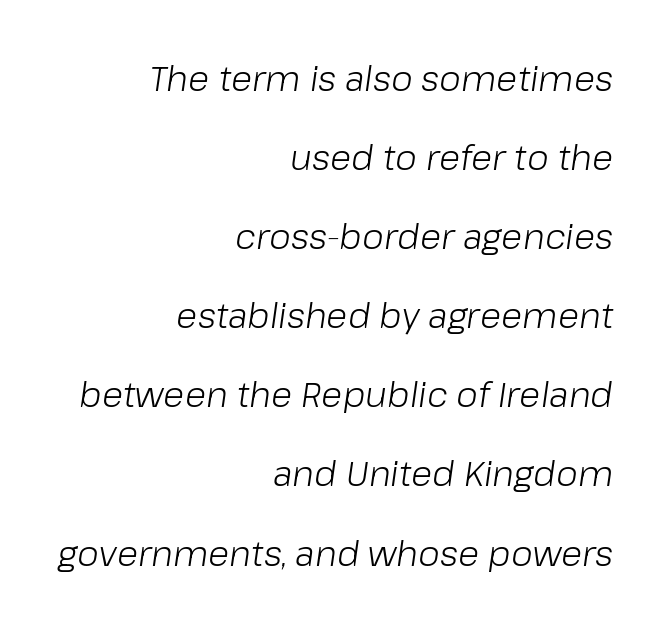
Glance below the letters and you will spot only blank space. What's the leading like? Stretched, with rows far apart. It's the slanting kind of type. Weight class: somewhere from thin through regular. Typeset ragged left — the right edge is the straight one. The rendering uses natural spacing where letterforms have individual widths.
